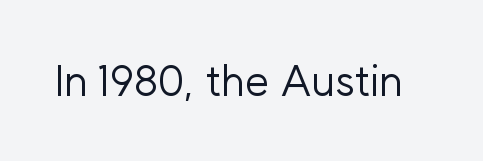
The image shows 42 px regular-weight sans-serif type, upright; set normal letter spacing, not underlined; low stroke contrast and a medium x-height.
